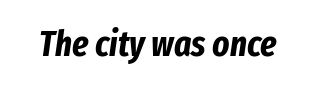
{"italic": "yes", "lean": "right", "slant_degrees": 8, "bold": "yes", "weight": "bold", "width": "condensed", "stroke_contrast": "low", "x_height": "medium", "monospaced": "no", "underline": "no", "letter_spacing": "normal", "letter_spacing_em": 0.0, "glyph_px": 36}
